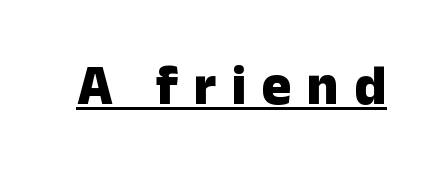
Q: Is the text bold? A: Yes.
Q: Is the text italic (slanted)? A: No, it is upright.
Q: Is the typeface a serif or a sans-serif typeface? A: Sans-serif.
Q: Is the text underlined? A: Yes.
Q: Is the spacing between letters normal or unusually wide? A: Unusually wide.
Q: Width (condensed, normal, or wide)? A: Normal.
Q: Stroke contrast? A: Low.
Q: x-height? A: Medium.
Q: Monospaced? A: No.
